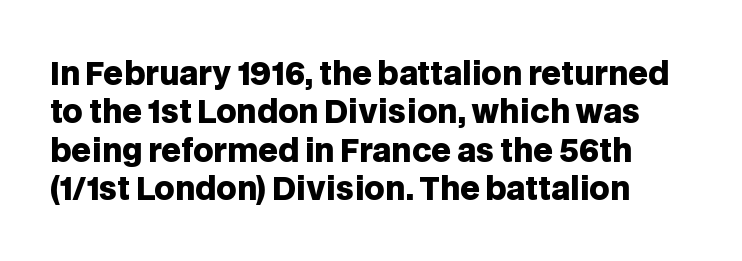
Q: Is the text bold? A: Yes.
Q: Is the text italic (slanted)? A: No, it is upright.
Q: Is the typeface a serif or a sans-serif typeface? A: Sans-serif.
Q: Is the text underlined? A: No.
Q: Is the spacing between letters normal or unusually wide? A: Normal.
Q: Width (condensed, normal, or wide)? A: Normal.
Q: Stroke contrast? A: Low.
Q: x-height? A: Large.
Q: Monospaced? A: No.
